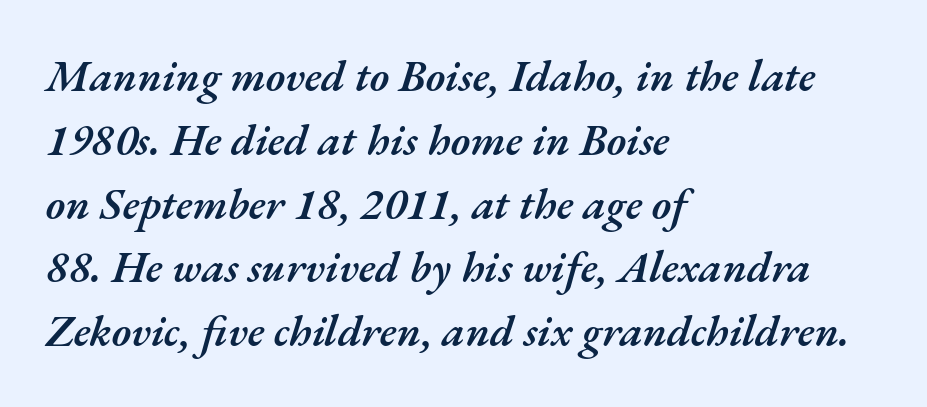
These words are printed semibold, heavier than regular yet not bold. This block has exactly the height ordinary leading produces. Where is the straight margin? On the left. Honestly, there is no underline to notice here at all. Would a proofreader flag this as italicized? Yes. These lines are rendered in a variable-pitch font.
